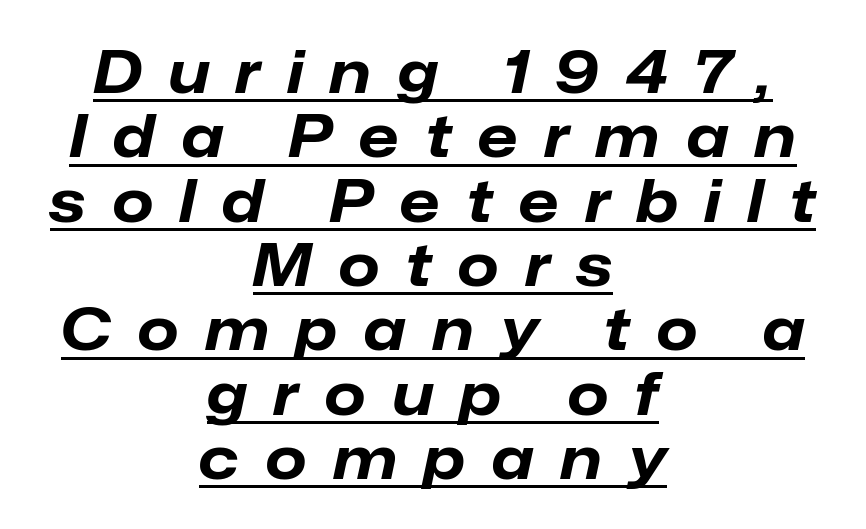
{"italic": "yes", "lean": "right", "slant_degrees": 12, "bold": "yes", "weight": "bold", "width": "normal", "stroke_contrast": "low", "x_height": "medium", "monospaced": "no", "underline": "yes", "align": "center", "line_spacing": "tight", "line_spacing_ratio": 1.09, "letter_spacing": "wide", "letter_spacing_em": 0.45, "glyph_px": 59}
